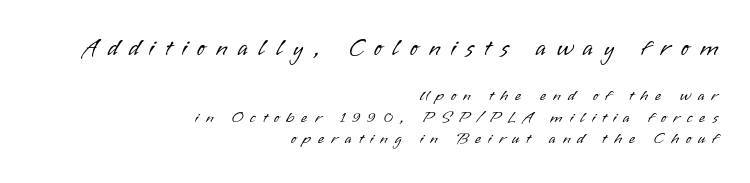
{"bold": "no", "underline": "no", "align": "right", "line_spacing": "normal", "line_spacing_ratio": 1.36, "letter_spacing": "wide", "letter_spacing_em": 0.44, "larger_block": "first", "size_ratio": 1.5, "glyph_px": 24}
